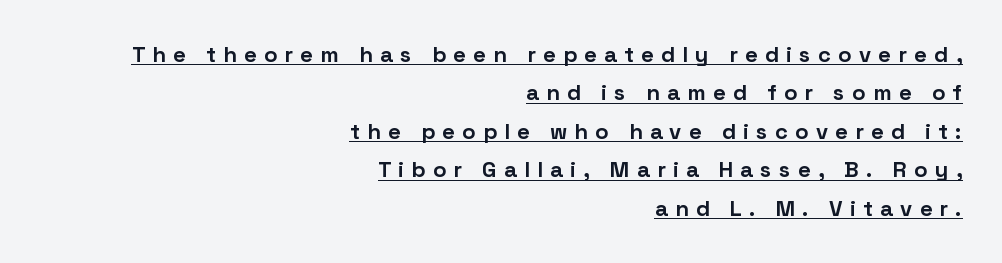
{"italic": "no", "bold": "yes", "underline": "yes", "align": "right", "line_spacing_ratio": 1.75, "letter_spacing": "wide", "letter_spacing_em": 0.33, "glyph_px": 22}
